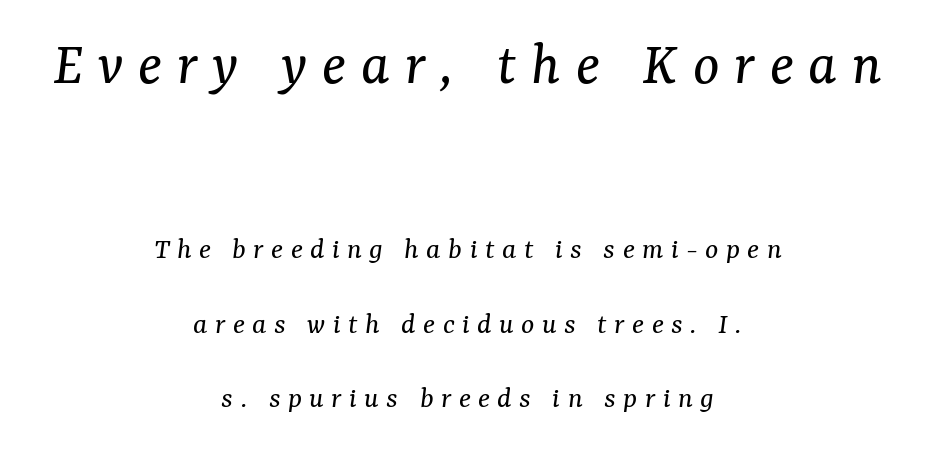
The image shows 62 px regular-weight serif type, italic (leaning right); set centered, loose line spacing (2.4x), unusually wide letter spacing (+0.24 em), not underlined; the first (top) block is 2.0x larger; medium stroke contrast and a medium x-height.
